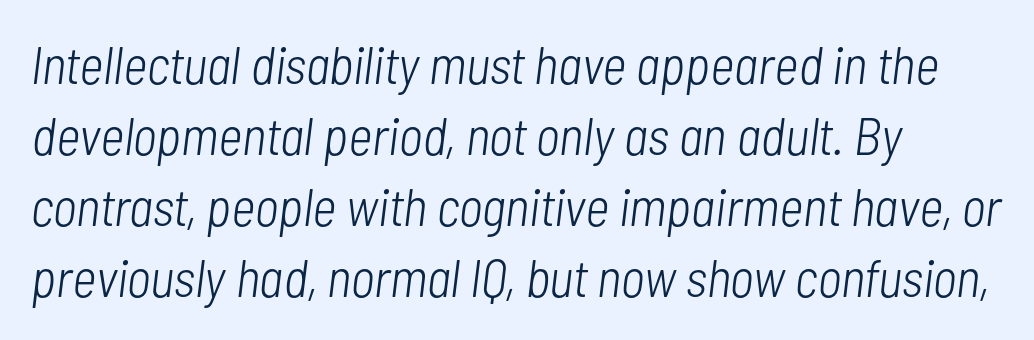
Slanted lettering throughout. What stands out about the letter spacing? Nothing — it is the standard amount. Anything drawn beneath the words? Only blank space. The paragraph has a hard left edge and a soft right edge. Is there much room between lines? A standard amount, neither cramped nor airy. On a weight scale, this lands at 450 or below.
